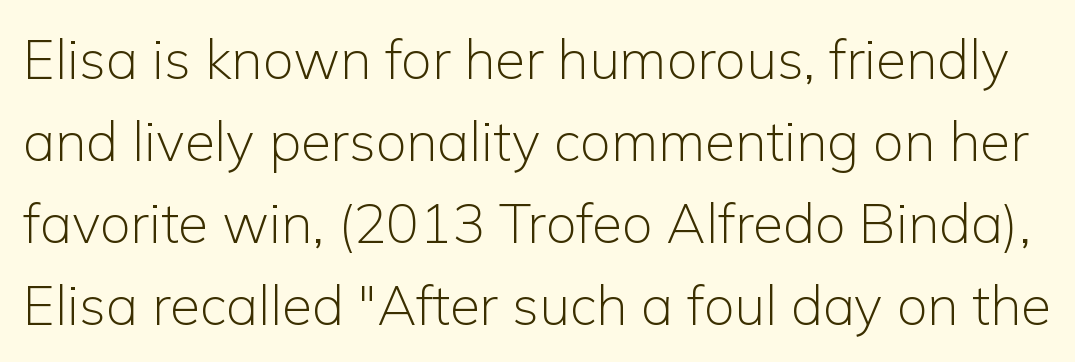
A typesetter would label this face a sans. A typesetter would mark this as roman, not italic. Beneath every word, the page is bare. The face used here is proportionally spaced, like ordinary book or web type. A normal amount of white space separates one row of letters from the next. Spacing between characters is what you'd get straight out of the box.
